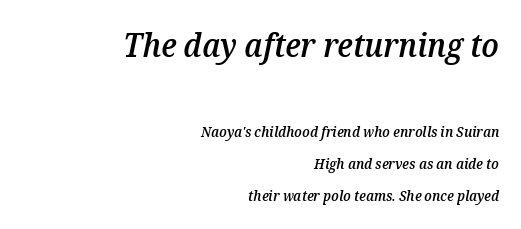
The specimen omits any rule beneath the text block's lines. The type is set solid horizontally, with unmodified tracking. The rendering uses natural spacing where letterforms have individual widths. The passage shown is semibold, sitting just below true bold. Emphasis-style slanted type is in use. Rows of type keep a wide berth in the vertical direction.
